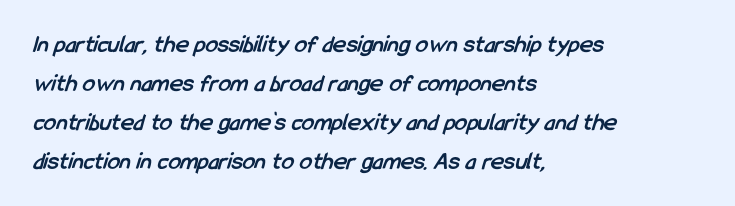
The image shows 25 px bold type; set left-aligned, normal line spacing (1.56x), normal letter spacing, not underlined.
